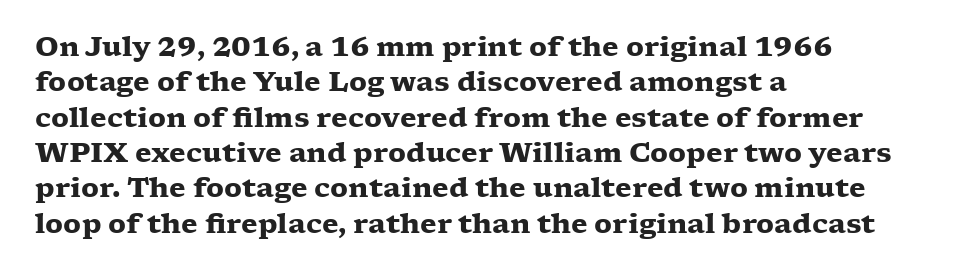
Q: Is the text bold? A: Yes.
Q: Is the text italic (slanted)? A: No, it is upright.
Q: Is the text underlined? A: No.
Q: How is the paragraph aligned? A: Left-aligned.
Q: Is the spacing between letters normal or unusually wide? A: Normal.
Q: Is the spacing between lines tight, normal or loose? A: Normal.
